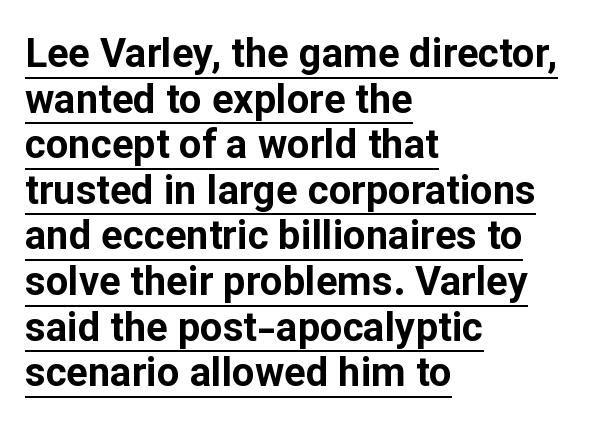
The image shows 40 px bold sans-serif type, upright; set left-aligned, tight line spacing (1.14x), normal letter spacing, underlined; low stroke contrast and a medium x-height.
